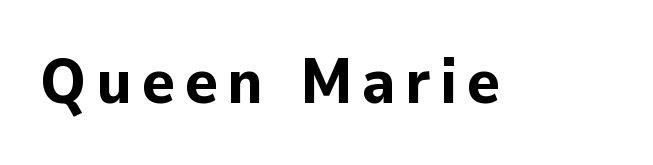
{"serif": "no", "italic": "no", "bold": "yes", "weight": "bold", "width": "normal", "stroke_contrast": "low", "x_height": "medium", "monospaced": "no", "underline": "no", "glyph_px": 62}
